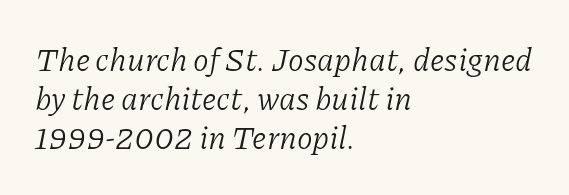
This is oblique type, the kind used for emphasis or titles. In terms of letterspacing, this is plain default setting. The glyphs are unaccompanied by any horizontal stroke below them. You could not count columns in this text — the font is proportionally spaced. Unlike a clean sans, this face finishes its strokes with serifs. Unbolded letterforms with no extra heft.
